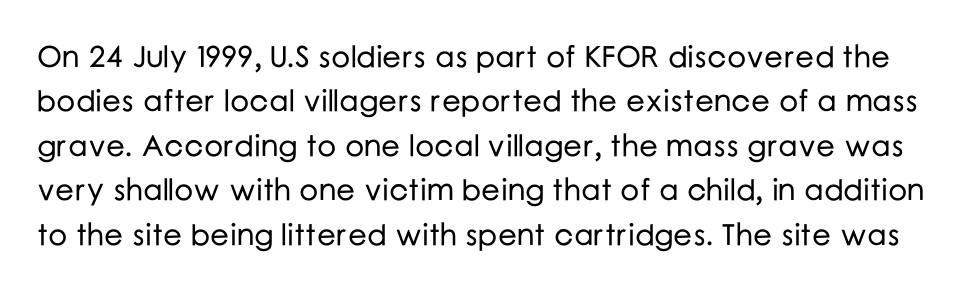
The image shows 30 px sans-serif type, upright; set normal line spacing (1.48x), normal letter spacing, not underlined; low stroke contrast and a medium x-height.
